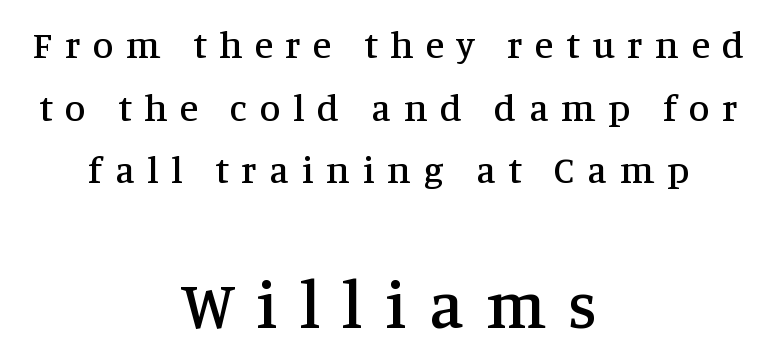
Q: Is the text italic (slanted)? A: No, it is upright.
Q: Is the typeface a serif or a sans-serif typeface? A: Serif.
Q: Is the text underlined? A: No.
Q: How is the paragraph aligned? A: Centered.
Q: Is the spacing between letters normal or unusually wide? A: Unusually wide.
Q: Is the spacing between lines tight, normal or loose? A: Normal.
Q: Which block of text is set in a larger size, the first (top) or the second (bottom)? A: The second (bottom) one.
Q: Width (condensed, normal, or wide)? A: Normal.
Q: Stroke contrast? A: Medium.
Q: x-height? A: Large.
Q: Monospaced? A: No.
